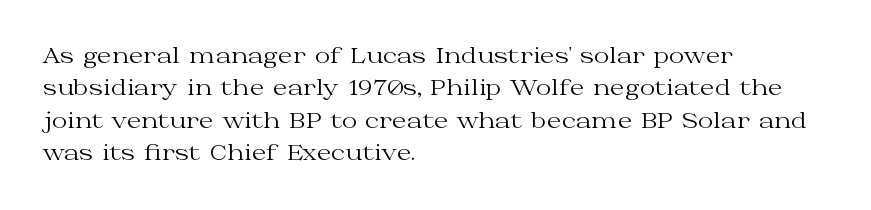
Q: Is the text bold? A: No.
Q: Is the text italic (slanted)? A: No, it is upright.
Q: Is the text underlined? A: No.
Q: How is the paragraph aligned? A: Left-aligned.
Q: Is the spacing between letters normal or unusually wide? A: Normal.
Q: Is the spacing between lines tight, normal or loose? A: Normal.
